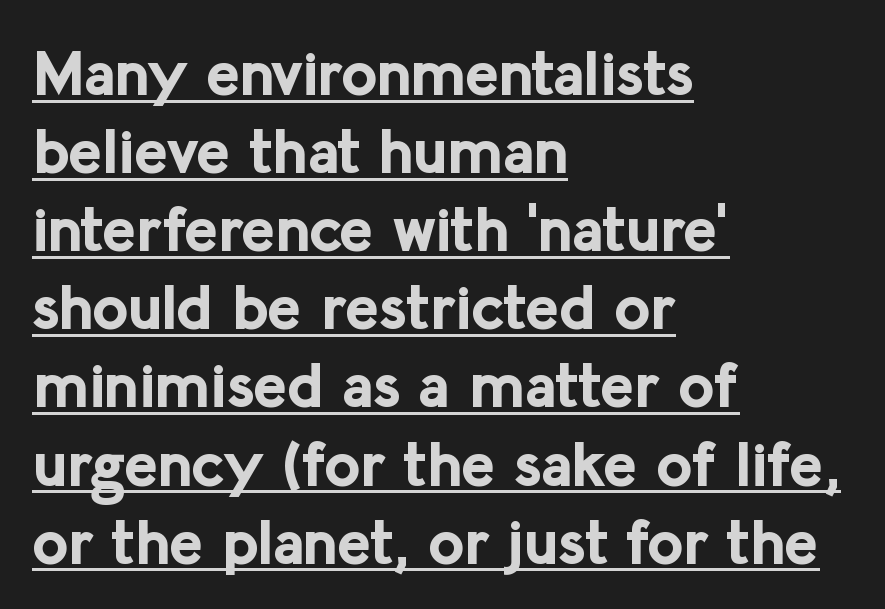
Q: Is the text bold? A: Yes.
Q: Is the text italic (slanted)? A: No, it is upright.
Q: Is the typeface a serif or a sans-serif typeface? A: Sans-serif.
Q: Is the text underlined? A: Yes.
Q: How is the paragraph aligned? A: Left-aligned.
Q: Is the spacing between letters normal or unusually wide? A: Normal.
Q: Width (condensed, normal, or wide)? A: Normal.
Q: Stroke contrast? A: Low.
Q: x-height? A: Medium.
Q: Monospaced? A: No.
